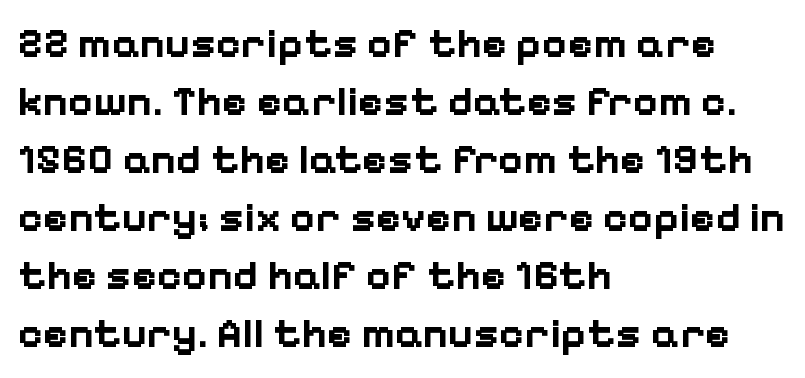
Q: Is the text bold? A: Yes.
Q: Is the text italic (slanted)? A: No, it is upright.
Q: Is the typeface a serif or a sans-serif typeface? A: Sans-serif.
Q: Is the text underlined? A: No.
Q: How is the paragraph aligned? A: Left-aligned.
Q: Is the spacing between letters normal or unusually wide? A: Normal.
Q: Is the spacing between lines tight, normal or loose? A: Normal.
Q: Width (condensed, normal, or wide)? A: Normal.
Q: Stroke contrast? A: Low.
Q: x-height? A: Medium.
Q: Monospaced? A: No.
